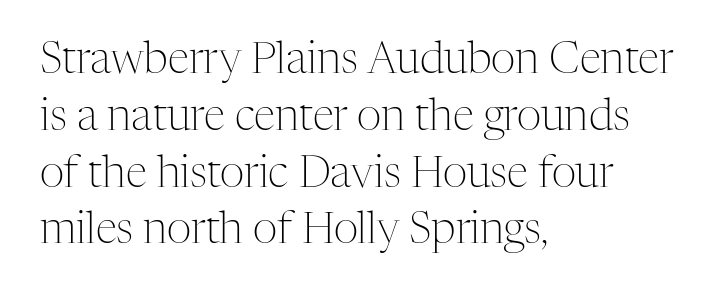
{"serif": "yes", "italic": "no", "bold": "no", "weight": "light", "width": "normal", "stroke_contrast": "medium", "x_height": "medium", "monospaced": "no", "underline": "no", "align": "left", "line_spacing": "normal", "line_spacing_ratio": 1.32, "letter_spacing": "normal", "letter_spacing_em": 0.0, "glyph_px": 43}
